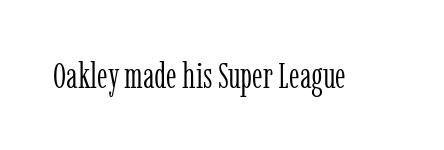
Rendered with straight, roman letterforms. This rendering leaves character spacing at its baseline value. Do the characters align in a grid? No, the font is proportional. Heft: none added — not bold.
